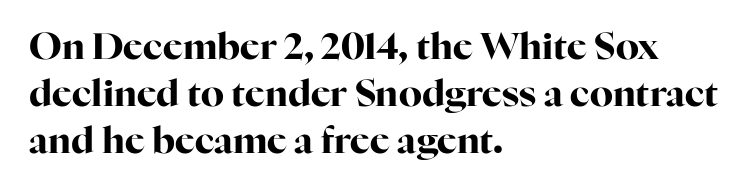
Q: Is the text bold? A: Yes.
Q: Is the text italic (slanted)? A: No, it is upright.
Q: Is the typeface a serif or a sans-serif typeface? A: Serif.
Q: Is the text underlined? A: No.
Q: How is the paragraph aligned? A: Left-aligned.
Q: Is the spacing between letters normal or unusually wide? A: Normal.
Q: Is the spacing between lines tight, normal or loose? A: Normal.
Q: Width (condensed, normal, or wide)? A: Normal.
Q: Stroke contrast? A: High.
Q: x-height? A: Medium.
Q: Monospaced? A: No.
